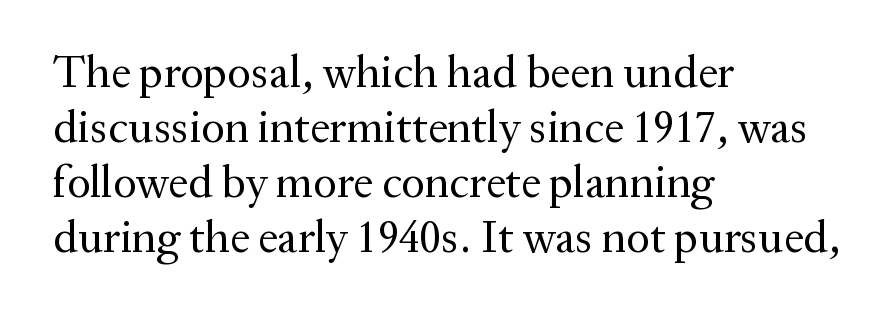
The image shows 45 px regular-weight serif type, upright; set left-aligned, line spacing 1.22x, normal letter spacing, not underlined; medium stroke contrast and a medium x-height.
